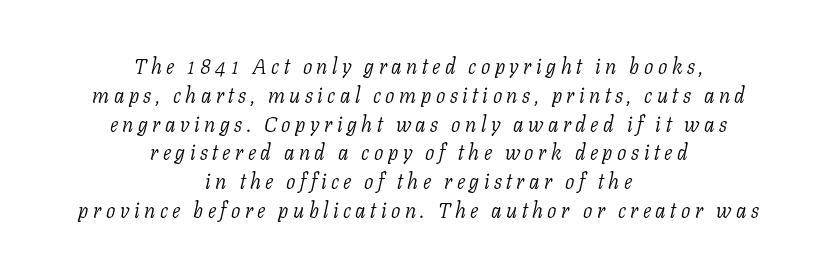
Q: Is the text bold? A: No.
Q: Is the text italic (slanted)? A: Yes, it leans right by about 11 degrees.
Q: Is the text underlined? A: No.
Q: How is the paragraph aligned? A: Centered.
Q: Is the spacing between letters normal or unusually wide? A: Unusually wide.
Q: Is the spacing between lines tight, normal or loose? A: Normal.
